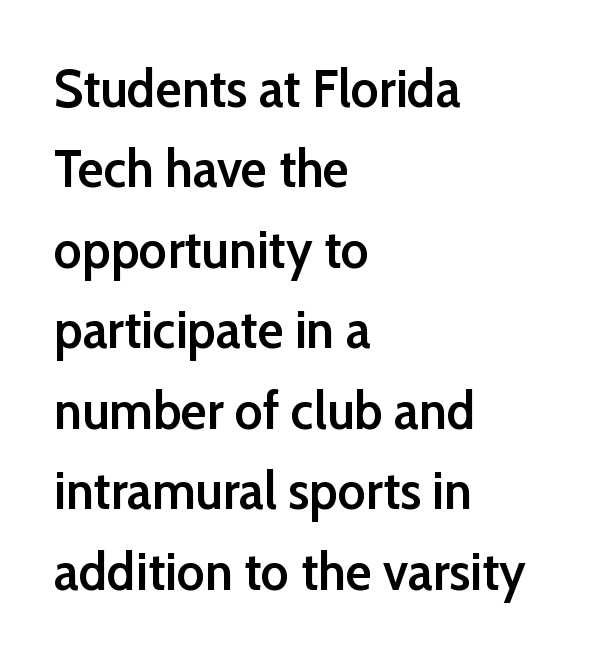
{"serif": "no", "italic": "no", "bold": "semi", "weight": "semibold", "width": "normal", "stroke_contrast": "low", "x_height": "medium", "monospaced": "no", "underline": "no", "align": "left", "line_spacing": "normal", "line_spacing_ratio": 1.49, "letter_spacing": "normal", "letter_spacing_em": 0.0, "glyph_px": 54}
